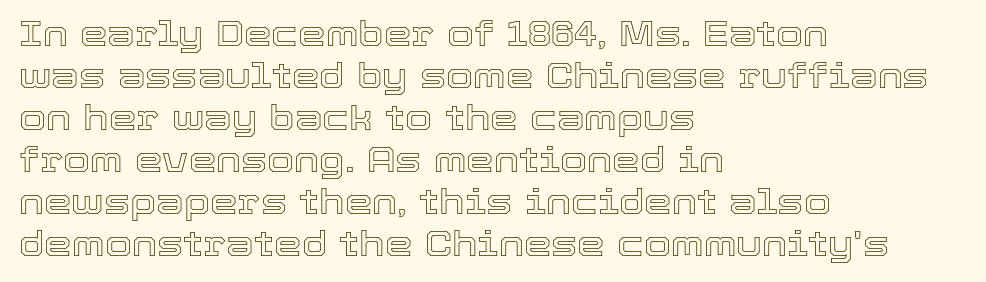
Letters rest on an invisible, unmarked baseline. Designer's note — italics off, roman on. Line beginnings align vertically; line endings do not. These lines keep a tight, regular rhythm from letter to letter. Character widths vary here, with narrow letters taking less room than wide ones.
